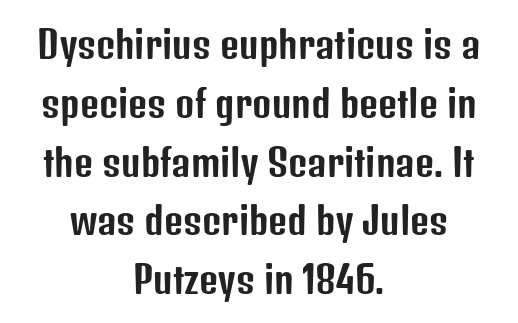
The image shows 37 px condensed sans-serif type, upright; set centered, normal line spacing (1.59x), normal letter spacing, not underlined; low stroke contrast and a medium x-height.
